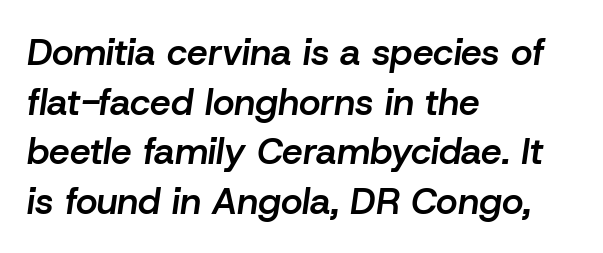
{"italic": "yes", "lean": "right", "slant_degrees": 8, "bold": "semi", "weight": "semibold", "width": "normal", "stroke_contrast": "low", "x_height": "medium", "monospaced": "no", "underline": "no", "align": "left", "line_spacing": "normal", "line_spacing_ratio": 1.34, "letter_spacing": "normal", "letter_spacing_em": 0.0, "glyph_px": 37}
